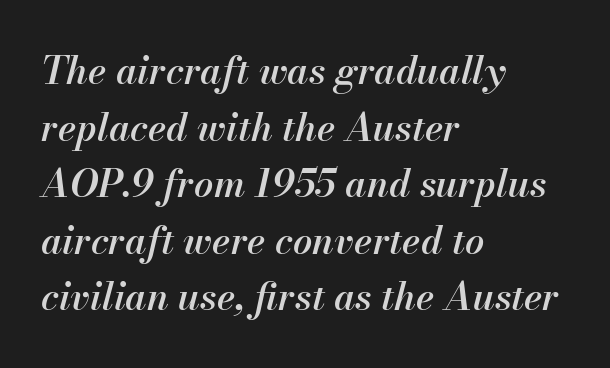
Q: Is the text bold? A: Semi-bold.
Q: Is the text italic (slanted)? A: Yes, it leans right by about 13 degrees.
Q: Is the text underlined? A: No.
Q: How is the paragraph aligned? A: Left-aligned.
Q: Is the spacing between letters normal or unusually wide? A: Normal.
Q: Is the spacing between lines tight, normal or loose? A: Normal.
Q: Width (condensed, normal, or wide)? A: Normal.
Q: Stroke contrast? A: Medium.
Q: x-height? A: Small.
Q: Monospaced? A: No.
